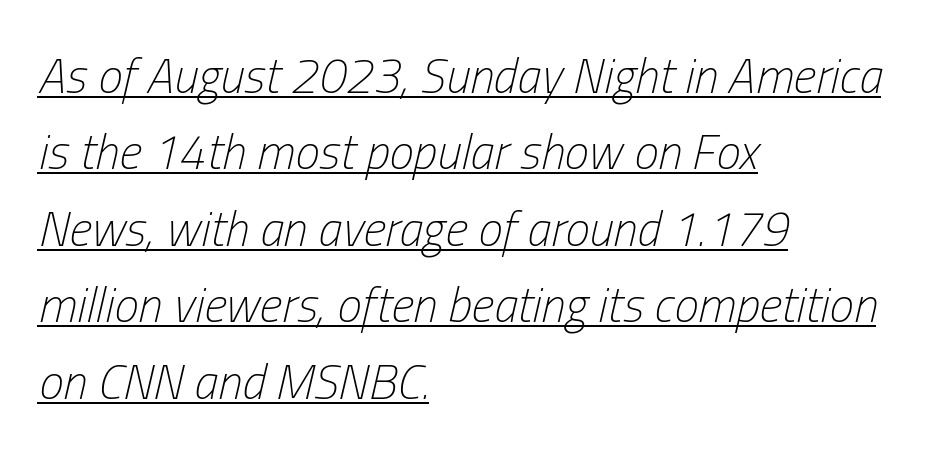
{"italic": "yes", "lean": "right", "slant_degrees": 13, "bold": "no", "weight": "light", "width": "condensed", "stroke_contrast": "low", "x_height": "medium", "monospaced": "no", "underline": "yes", "align": "left", "line_spacing": "normal", "line_spacing_ratio": 1.56, "letter_spacing": "normal", "letter_spacing_em": 0.0, "glyph_px": 49}
